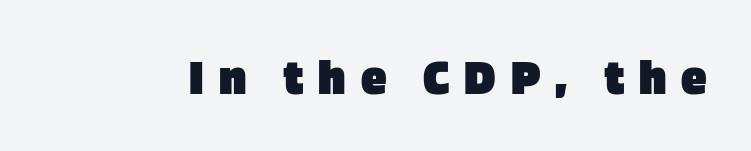
{"serif": "no", "italic": "no", "bold": "yes", "weight": "heavy", "width": "normal", "stroke_contrast": "low", "x_height": "large", "monospaced": "no", "underline": "no", "letter_spacing": "wide", "letter_spacing_em": 0.29, "glyph_px": 52}
